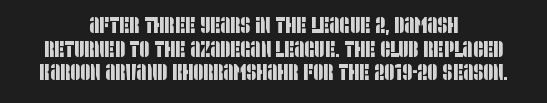
Successive baselines arrive quickly, one right under another. In CSS terms this would be text-align: center. The passage shown is not underscored anywhere. Is the letter spacing exaggerated? No — it looks like the ordinary default.
